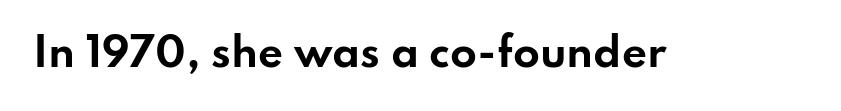
Q: Is the text bold? A: Yes.
Q: Is the text italic (slanted)? A: No, it is upright.
Q: Is the typeface a serif or a sans-serif typeface? A: Sans-serif.
Q: Is the text underlined? A: No.
Q: Is the spacing between letters normal or unusually wide? A: Normal.
Q: Width (condensed, normal, or wide)? A: Wide.
Q: Stroke contrast? A: Low.
Q: x-height? A: Small.
Q: Monospaced? A: No.
